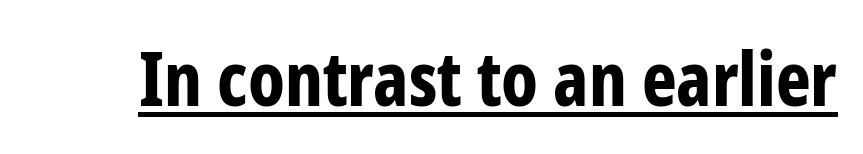
Q: Is the text bold? A: Yes.
Q: Is the text italic (slanted)? A: No, it is upright.
Q: Is the typeface a serif or a sans-serif typeface? A: Sans-serif.
Q: Is the text underlined? A: Yes.
Q: Is the spacing between letters normal or unusually wide? A: Normal.
Q: Width (condensed, normal, or wide)? A: Condensed.
Q: Stroke contrast? A: Low.
Q: x-height? A: Medium.
Q: Monospaced? A: No.
